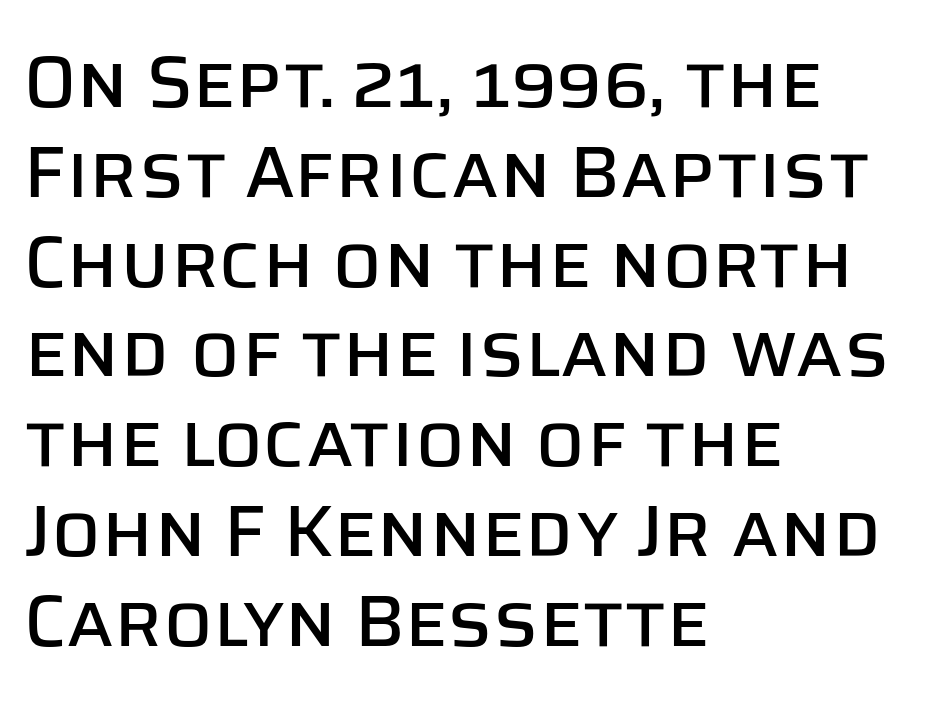
{"serif": "no", "italic": "no", "width": "normal", "stroke_contrast": "low", "x_height": "large", "monospaced": "no", "underline": "no", "align": "left", "line_spacing_ratio": 1.23, "letter_spacing": "normal", "letter_spacing_em": 0.0, "glyph_px": 73}
